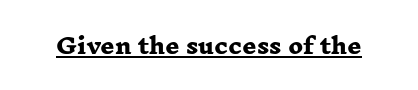
{"bold": "yes", "underline": "yes", "letter_spacing": "normal", "letter_spacing_em": 0.0, "glyph_px": 22}
